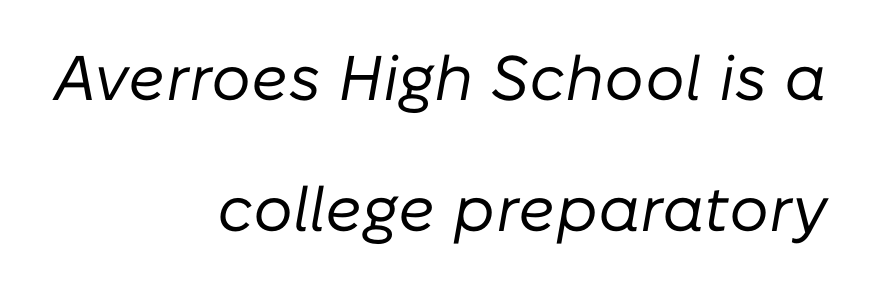
The image shows 63 px regular-weight type, italic (leaning right); set right-aligned, loose line spacing (2.08x), normal letter spacing, not underlined; low stroke contrast and a medium x-height.
